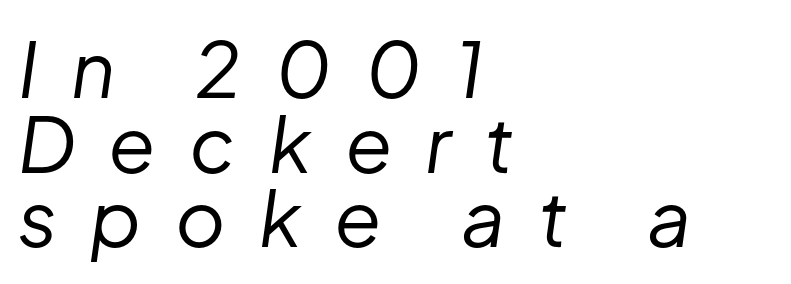
{"italic": "yes", "lean": "right", "slant_degrees": 8, "bold": "no", "weight": "regular", "width": "normal", "stroke_contrast": "low", "x_height": "medium", "monospaced": "no", "underline": "no", "align": "left", "line_spacing": "tight", "line_spacing_ratio": 0.97, "letter_spacing": "wide", "letter_spacing_em": 0.43, "glyph_px": 77}
